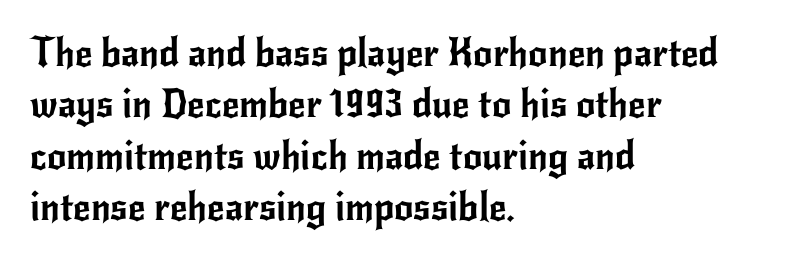
{"serif": "no", "italic": "no", "width": "normal", "stroke_contrast": "low", "x_height": "small", "monospaced": "no", "underline": "no", "align": "left", "line_spacing": "normal", "line_spacing_ratio": 1.35, "letter_spacing": "normal", "letter_spacing_em": 0.0, "glyph_px": 38}
